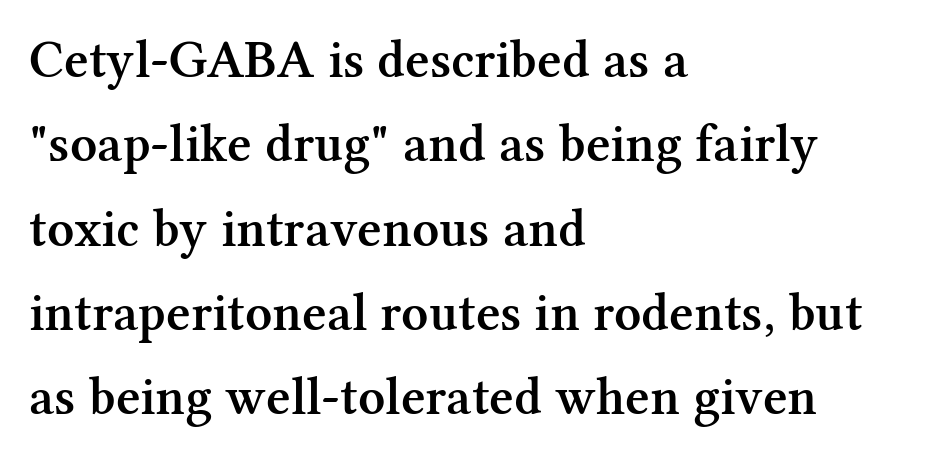
{"serif": "yes", "italic": "no", "bold": "semi", "weight": "semibold", "width": "normal", "stroke_contrast": "medium", "x_height": "medium", "monospaced": "no", "underline": "no", "align": "left", "line_spacing": "normal", "line_spacing_ratio": 1.59, "letter_spacing": "normal", "letter_spacing_em": 0.0, "glyph_px": 53}
